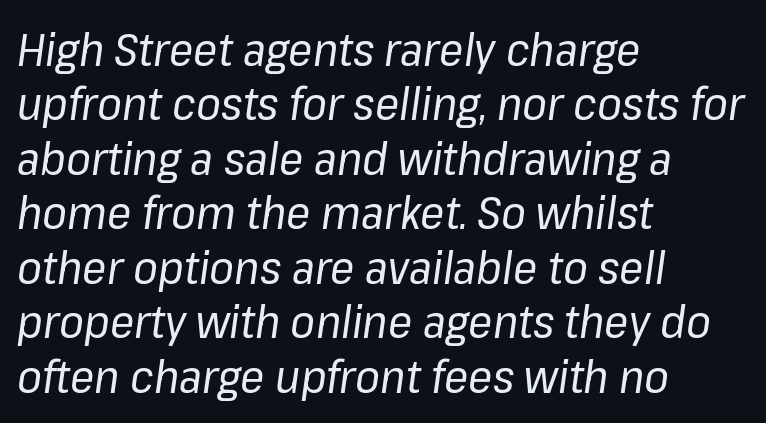
The image shows 45 px regular-weight type, italic (leaning right); set left-aligned, line spacing 1.21x, normal letter spacing, not underlined; low stroke contrast and a medium x-height.
